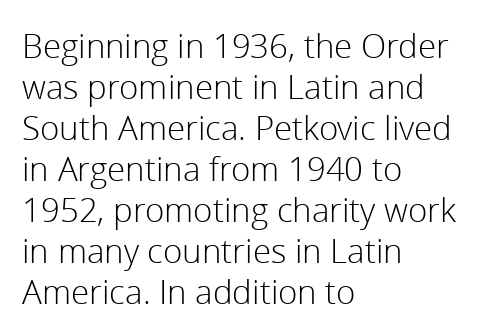
Q: Is the text bold? A: No.
Q: Is the text italic (slanted)? A: No, it is upright.
Q: Is the typeface a serif or a sans-serif typeface? A: Sans-serif.
Q: Is the text underlined? A: No.
Q: How is the paragraph aligned? A: Left-aligned.
Q: Is the spacing between letters normal or unusually wide? A: Normal.
Q: Width (condensed, normal, or wide)? A: Normal.
Q: x-height? A: Medium.
Q: Monospaced? A: No.
